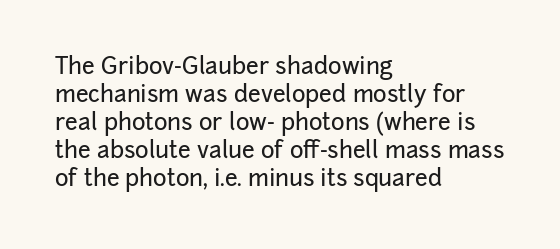
The image shows 23 px text type, upright; set left-aligned, line spacing 1.22x, normal letter spacing, not underlined.
